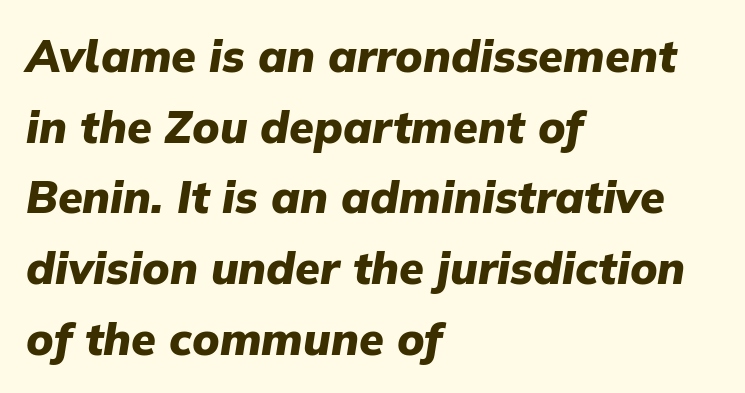
Q: Is the text bold? A: Yes.
Q: Is the text italic (slanted)? A: Yes, it leans right by about 9 degrees.
Q: Is the text underlined? A: No.
Q: How is the paragraph aligned? A: Left-aligned.
Q: Is the spacing between letters normal or unusually wide? A: Normal.
Q: Is the spacing between lines tight, normal or loose? A: Normal.
Q: Width (condensed, normal, or wide)? A: Normal.
Q: Stroke contrast? A: Low.
Q: x-height? A: Medium.
Q: Monospaced? A: No.
